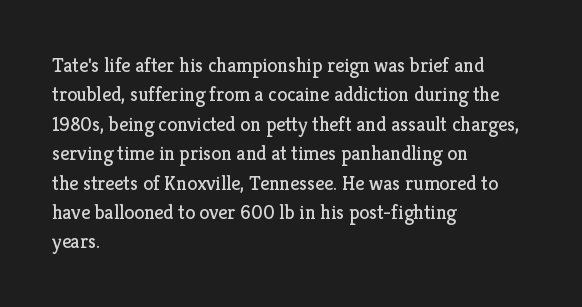
Look at the tracking — it's just the regular setting, nothing added. This sample keeps an unexceptional amount of space between lines. A typesetter would mark this as roman, not italic. Each row of text sits above clean, open space. Ink coverage per letter is moderate at most. This rendering uses left alignment, leaving the right contour irregular.
